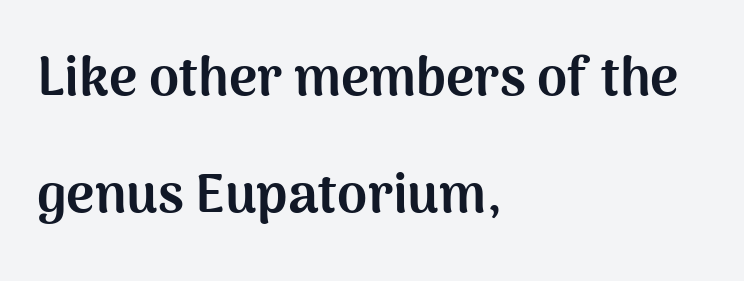
Q: Is the text bold? A: Yes.
Q: Is the text italic (slanted)? A: No, it is upright.
Q: Is the typeface a serif or a sans-serif typeface? A: Sans-serif.
Q: Is the text underlined? A: No.
Q: How is the paragraph aligned? A: Left-aligned.
Q: Is the spacing between letters normal or unusually wide? A: Normal.
Q: Is the spacing between lines tight, normal or loose? A: Loose.
Q: Width (condensed, normal, or wide)? A: Normal.
Q: Stroke contrast? A: Medium.
Q: x-height? A: Medium.
Q: Monospaced? A: No.
